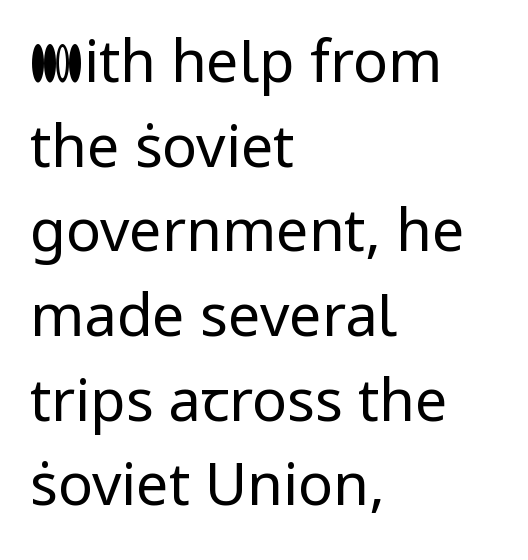
Q: Is the text bold? A: No.
Q: Is the text italic (slanted)? A: No, it is upright.
Q: Is the typeface a serif or a sans-serif typeface? A: Sans-serif.
Q: Is the text underlined? A: No.
Q: How is the paragraph aligned? A: Left-aligned.
Q: Is the spacing between letters normal or unusually wide? A: Normal.
Q: Is the spacing between lines tight, normal or loose? A: Normal.
Q: Width (condensed, normal, or wide)? A: Normal.
Q: Stroke contrast? A: Low.
Q: x-height? A: Medium.
Q: Monospaced? A: No.
